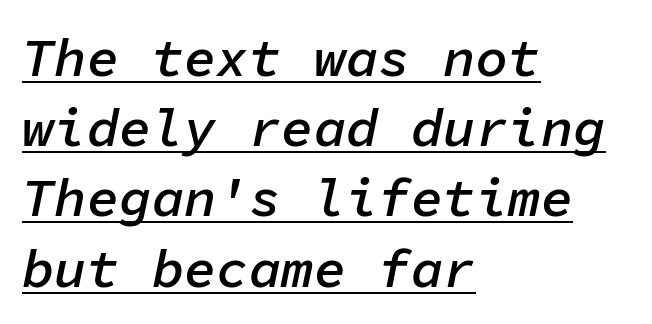
The tracking reads as untouched default to a designer's eye. Summary of vertical rhythm: regular, with standard interline spacing. Glance below the letters and you will spot a drawn line. The rendering applies a slant to the glyphs. Look at the stroke-to-counter ratio: somewhat heavy, a semibold. You could count columns in this text — the font is strictly monospaced.
